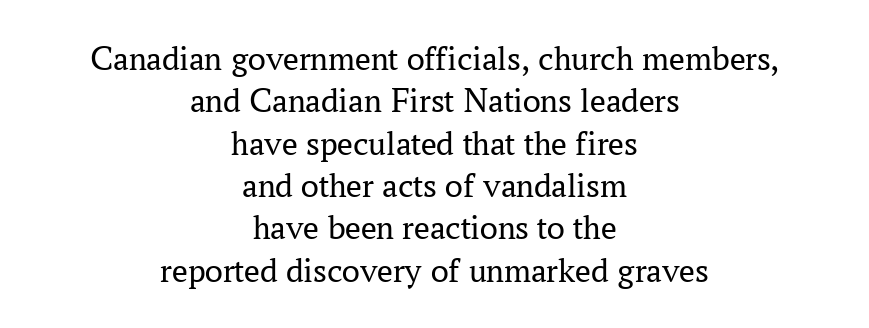
Q: Is the text bold? A: No.
Q: Is the text italic (slanted)? A: No, it is upright.
Q: Is the typeface a serif or a sans-serif typeface? A: Serif.
Q: Is the text underlined? A: No.
Q: How is the paragraph aligned? A: Centered.
Q: Is the spacing between letters normal or unusually wide? A: Normal.
Q: Width (condensed, normal, or wide)? A: Normal.
Q: Stroke contrast? A: Medium.
Q: x-height? A: Medium.
Q: Monospaced? A: No.
